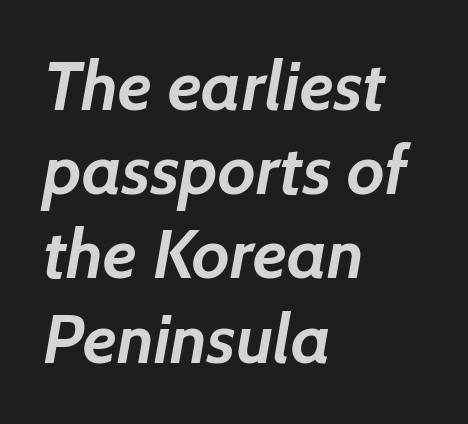
Q: Is the text bold? A: Yes.
Q: Is the typeface a serif or a sans-serif typeface? A: Sans-serif.
Q: Is the text underlined? A: No.
Q: How is the paragraph aligned? A: Left-aligned.
Q: Is the spacing between letters normal or unusually wide? A: Normal.
Q: Width (condensed, normal, or wide)? A: Normal.
Q: Stroke contrast? A: Low.
Q: x-height? A: Medium.
Q: Monospaced? A: No.
